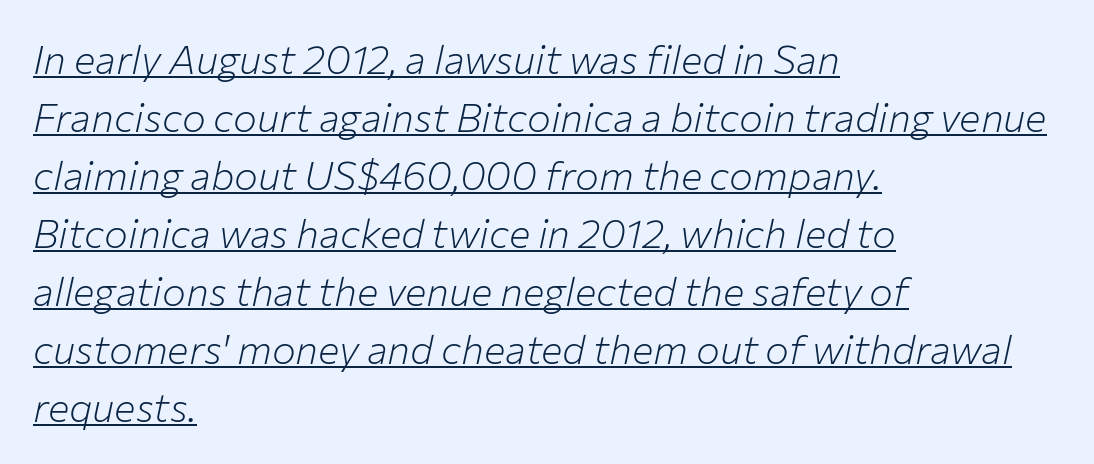
{"italic": "yes", "lean": "right", "slant_degrees": 12, "bold": "no", "weight": "light", "width": "normal", "stroke_contrast": "low", "x_height": "medium", "monospaced": "no", "underline": "yes", "align": "left", "line_spacing": "normal", "line_spacing_ratio": 1.45, "letter_spacing": "normal", "letter_spacing_em": 0.0, "glyph_px": 40}
